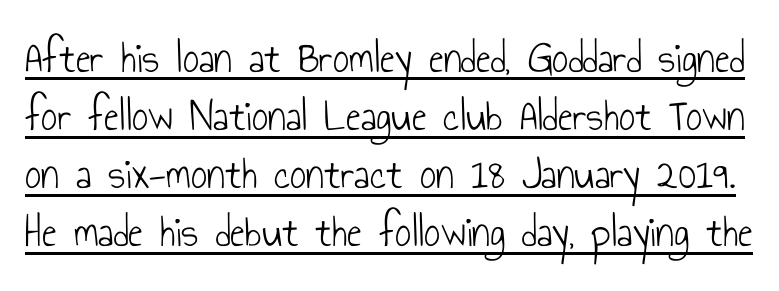
{"serif": "no", "italic": "no", "bold": "no", "weight": "light", "width": "condensed", "stroke_contrast": "low", "x_height": "small", "monospaced": "no", "underline": "yes", "line_spacing": "normal", "line_spacing_ratio": 1.29, "letter_spacing": "normal", "letter_spacing_em": 0.0, "glyph_px": 45}
